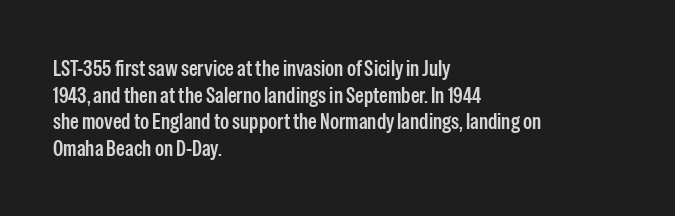
Q: Is the text bold? A: Semi-bold.
Q: Is the text italic (slanted)? A: No, it is upright.
Q: Is the text underlined? A: No.
Q: How is the paragraph aligned? A: Left-aligned.
Q: Is the spacing between letters normal or unusually wide? A: Normal.
